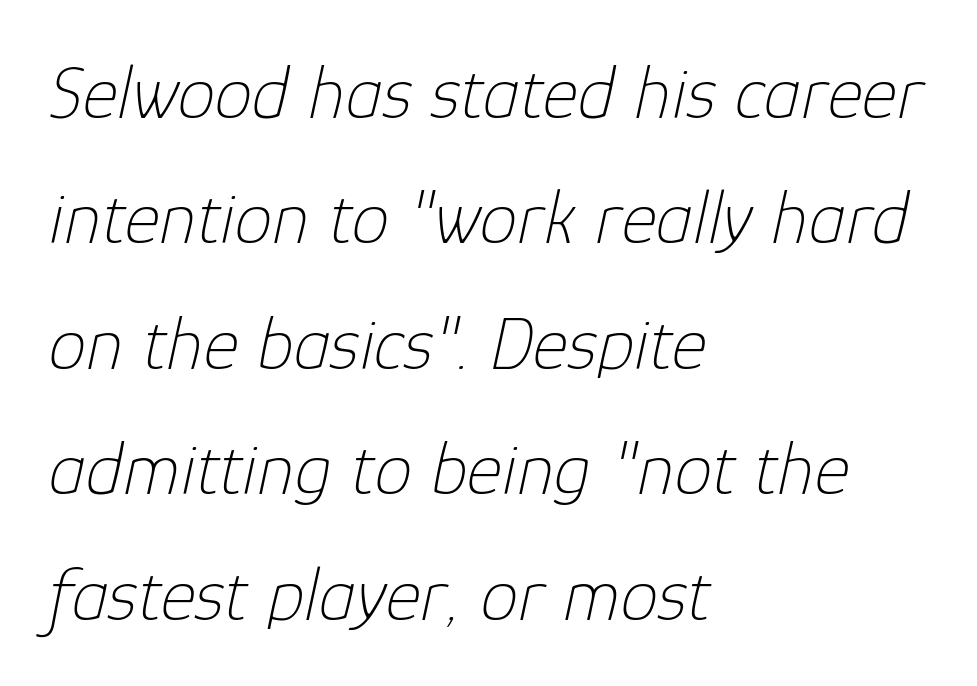
Short and long lines alike share a common starting point at left. Inter-character spacing is left at the font's built-in metrics. In terms of posture, this sample is oblique. Each letter keeps its own natural width here, so spacing adapts to shape.
